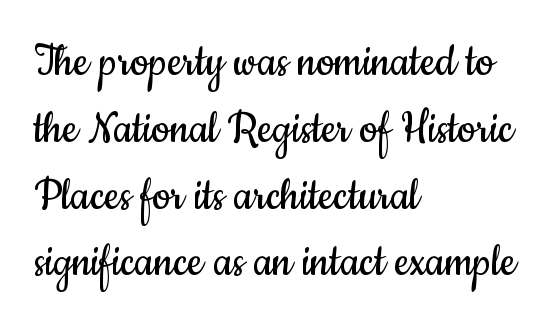
{"serif": "no", "bold": "no", "weight": "regular", "width": "condensed", "stroke_contrast": "low", "x_height": "small", "monospaced": "no", "underline": "no", "align": "left", "line_spacing": "normal", "line_spacing_ratio": 1.31, "letter_spacing": "normal", "letter_spacing_em": 0.0, "glyph_px": 51}
